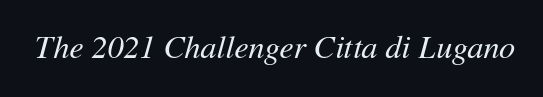
Q: Is the text bold? A: No.
Q: Is the text italic (slanted)? A: Yes, it leans right by about 11 degrees.
Q: Is the text underlined? A: No.
Q: Is the spacing between letters normal or unusually wide? A: Normal.
Q: Width (condensed, normal, or wide)? A: Normal.
Q: Stroke contrast? A: Medium.
Q: x-height? A: Medium.
Q: Monospaced? A: No.
